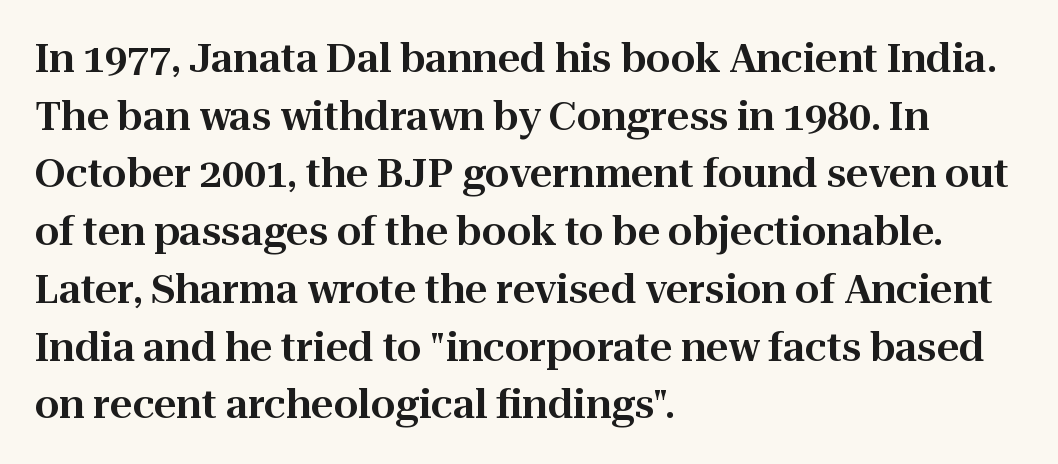
The image shows 39 px serif type, upright; set left-aligned, normal line spacing (1.48x), normal letter spacing, not underlined; high stroke contrast and a medium x-height.
